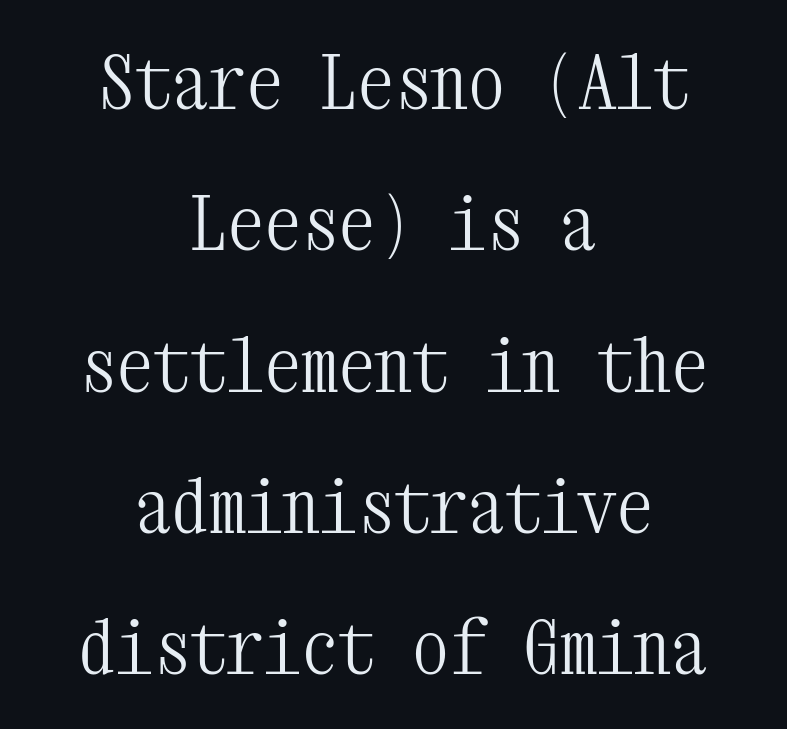
Heft: none added — not bold. Does extra space separate the letters? No, they use regular spacing. Every character here occupies the same horizontal width, giving the sample a typewriter-like rhythm. The rendering uses a large line-height, opening up the rows.
